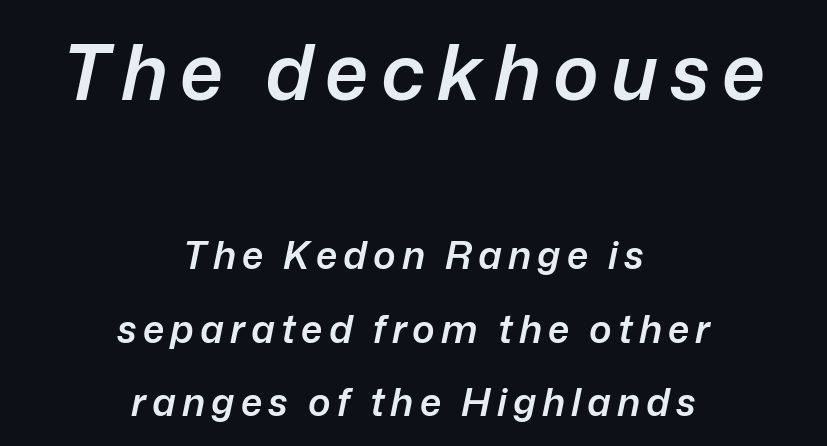
Caption: semibold face, moderately heavy strokes. Observe the lean: these are italic letterforms. Caption: multi-line text, centered on the measure. Vertically, the passage feels expansive, rows floating well apart. The passage shown is typed in a proportional face where columns would drift. No word sits above an underline.
